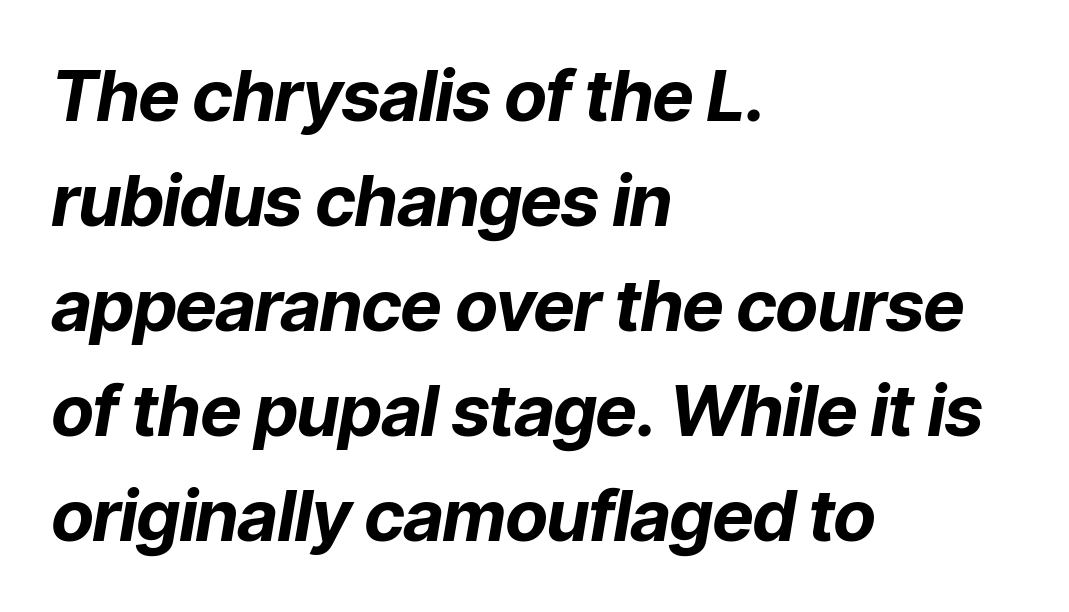
The image shows 71 px bold type, italic (leaning right); set left-aligned, normal line spacing (1.48x), normal letter spacing, not underlined; low stroke contrast and a medium x-height.
